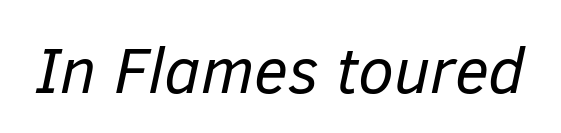
The image shows 65 px regular-weight type, italic (leaning right); set normal letter spacing, not underlined; low stroke contrast and a medium x-height.
